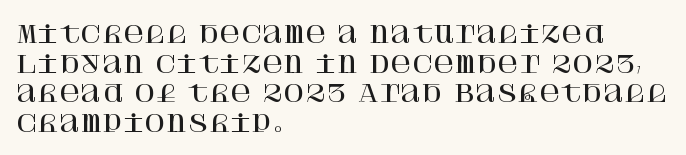
Q: Is the text italic (slanted)? A: No, it is upright.
Q: Is the text underlined? A: No.
Q: How is the paragraph aligned? A: Left-aligned.
Q: Is the spacing between letters normal or unusually wide? A: Normal.
Q: Is the spacing between lines tight, normal or loose? A: Normal.
